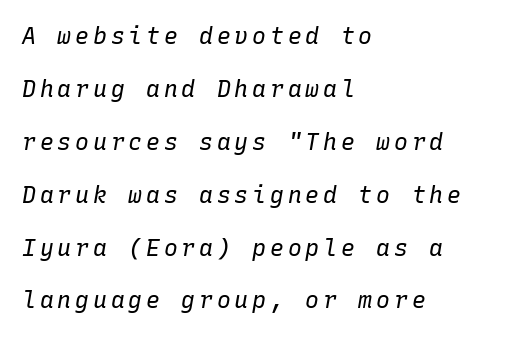
The image shows 23 px text type, italic (leaning right); set left-aligned, loose line spacing (2.3x), not underlined.
